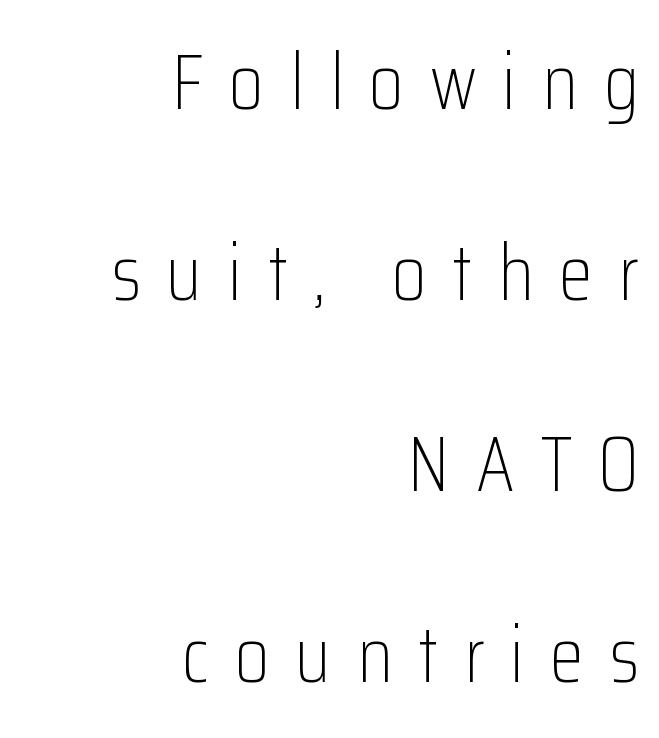
The strip under each line holds only bare page. Does the lettering tilt? It doesn't — this is upright. This sample is right-justified, so line beginnings fall wherever the words allow. Line spacing here is loose. Weight class: somewhere from thin through regular.
